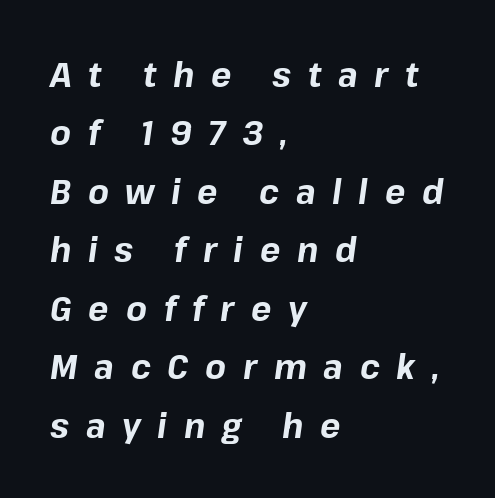
Each line starts at the same left margin while the right side varies. This is heavy type, rendered in bold. Each letter keeps its own natural width here, so spacing adapts to shape. Descenders are the only things crossing below the line.
